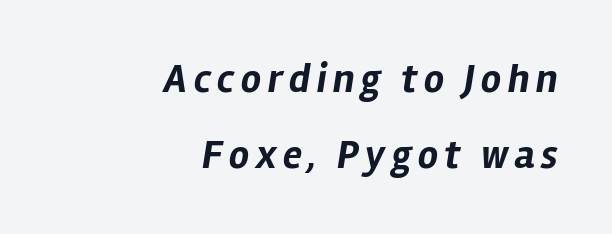
The image shows 40 px bold type, italic (leaning right); set right-aligned, loose line spacing (1.9x), not underlined; low stroke contrast and a medium x-height.
